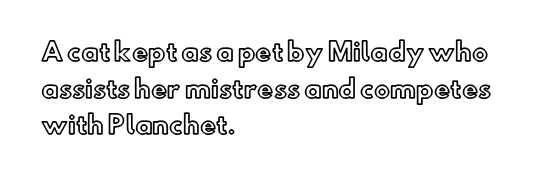
Unlike italic type, these characters show no tilt at all. Glyph-to-glyph distance matches everyday printed text. The line-height multiplier appears to be the usual default. The rag falls on the right side of this text block.
